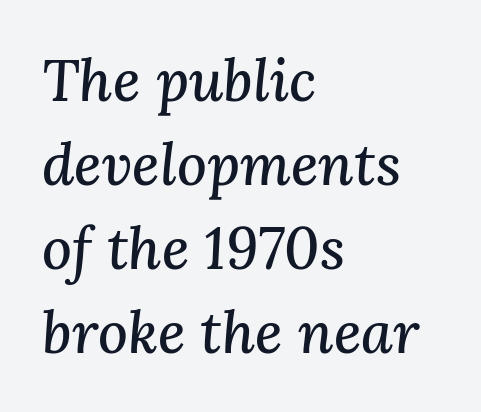
The image shows 58 px serif type, italic (leaning right); set left-aligned, normal line spacing (1.45x), normal letter spacing, not underlined; medium stroke contrast and a medium x-height.
